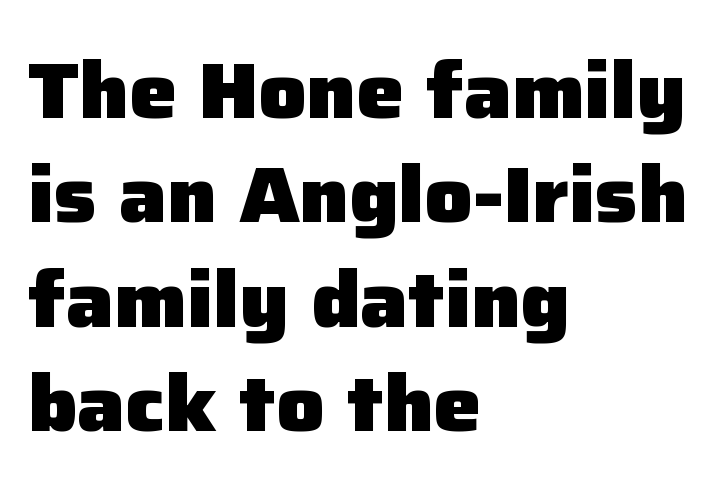
Q: Is the text bold? A: Yes.
Q: Is the text italic (slanted)? A: No, it is upright.
Q: Is the typeface a serif or a sans-serif typeface? A: Sans-serif.
Q: Is the text underlined? A: No.
Q: How is the paragraph aligned? A: Left-aligned.
Q: Is the spacing between letters normal or unusually wide? A: Normal.
Q: Is the spacing between lines tight, normal or loose? A: Normal.
Q: Width (condensed, normal, or wide)? A: Normal.
Q: Stroke contrast? A: Low.
Q: x-height? A: Medium.
Q: Monospaced? A: No.
